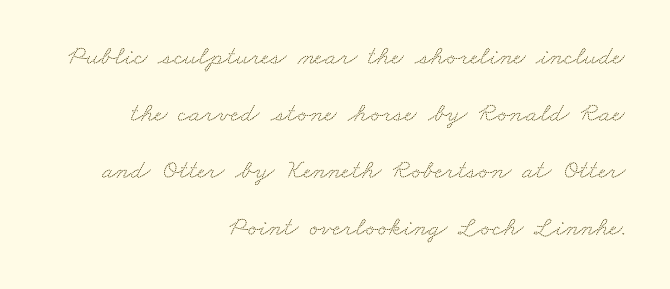
The image shows 27 px text type; set right-aligned, loose line spacing (2.11x), normal letter spacing, not underlined.
